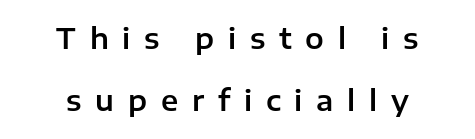
The image shows 28 px sans-serif type, upright; set centered, loose line spacing (2.23x), unusually wide letter spacing (+0.49 em), not underlined; low stroke contrast and a medium x-height.
